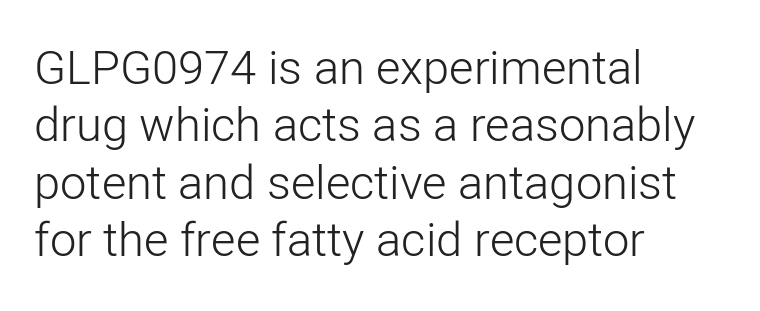
You could not count columns in this text — the font is proportionally spaced. Caption: standard tracking, unaltered. Italic: no, the glyphs are upright roman. Each line starts at the same left margin while the right side varies. The glyphs are unaccompanied by any horizontal stroke below them. The type family on display is of the sans-serif kind.
